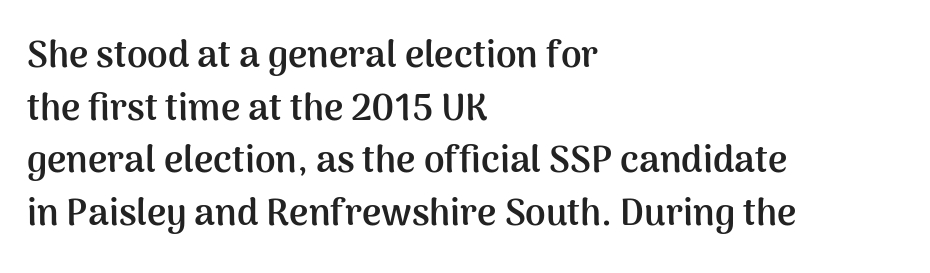
{"serif": "no", "italic": "no", "bold": "yes", "weight": "semibold", "width": "normal", "stroke_contrast": "medium", "x_height": "medium", "monospaced": "no", "underline": "no", "align": "left", "line_spacing": "normal", "line_spacing_ratio": 1.42, "letter_spacing": "normal", "letter_spacing_em": 0.0, "glyph_px": 37}
